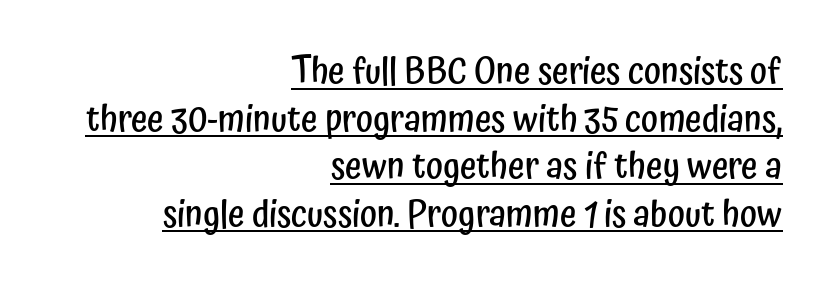
The image shows 36 px semibold, condensed sans-serif type, upright; set right-aligned, normal line spacing (1.32x), normal letter spacing, underlined; low stroke contrast and a medium x-height.
